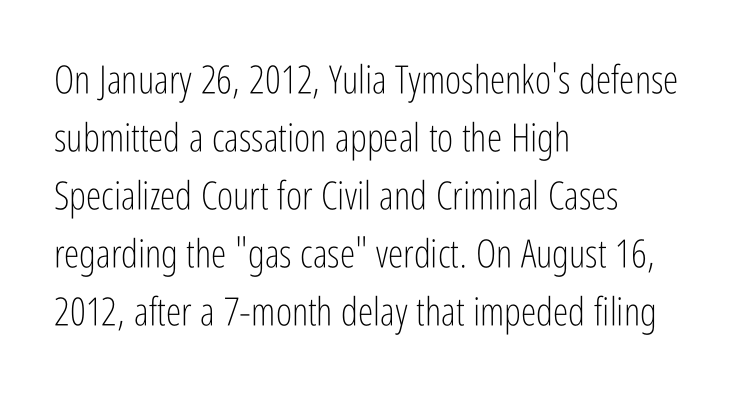
The image shows 39 px light, condensed sans-serif type, upright; set left-aligned, normal line spacing (1.49x), normal letter spacing, not underlined; low stroke contrast and a medium x-height.
